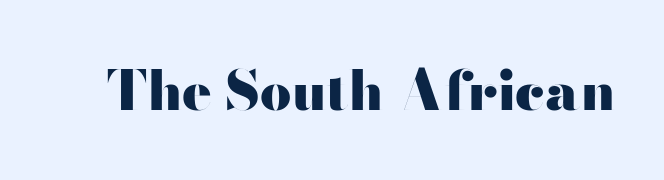
The letters stand straight up with perfectly vertical stems. Honestly, the letter spacing is just normal — you wouldn't notice it. A bare baseline throughout the passage. Do the characters align in a grid? No, the font is proportional.
